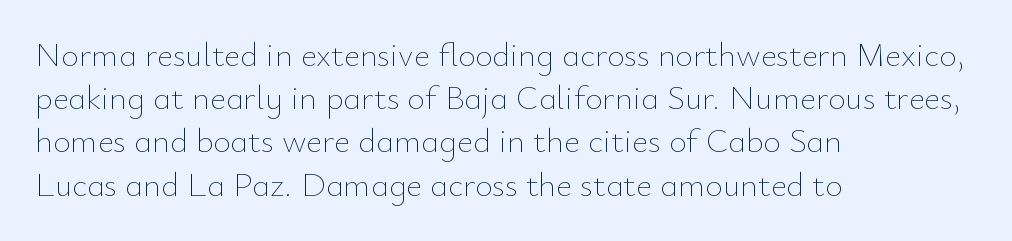
Character widths vary here, with narrow letters taking less room than wide ones. Plain, unruled lines of type. The passage shown is not bold in any degree. The paragraph has a hard left edge and a soft right edge. Here the glyphs are tracked normally, forming tight word shapes.
